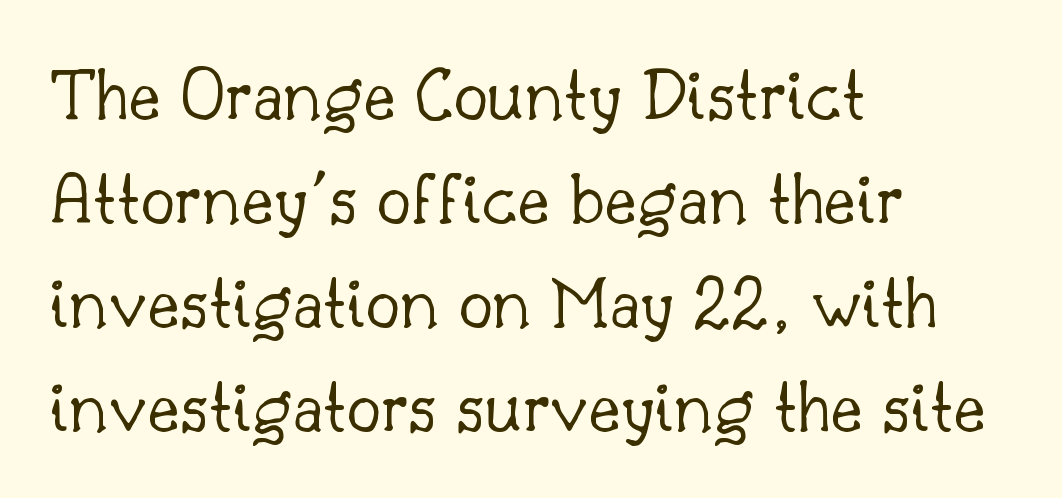
The image shows 77 px light type, upright; set left-aligned, normal line spacing (1.35x), normal letter spacing, not underlined; low stroke contrast and a small x-height.
